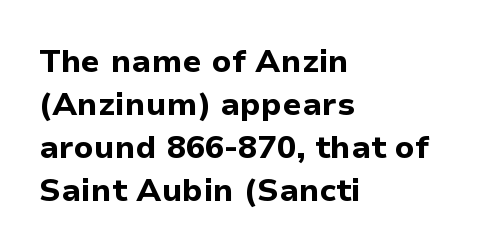
Check where the strokes stop: nothing finishes them off — pure sans. The sample has been set heavy, in full bold. Beneath every word, the page is bare. A classic flush-left, rag-right setting is used for this passage. Ordinary non-slanted type is in use. Each word holds together tightly as a unit, with standard inter-letter gaps.
